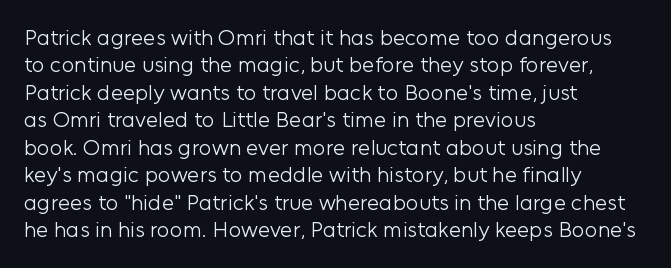
{"italic": "no", "bold": "no", "underline": "no", "align": "left", "line_spacing": "normal", "line_spacing_ratio": 1.25, "letter_spacing": "normal", "letter_spacing_em": 0.0, "glyph_px": 22}
